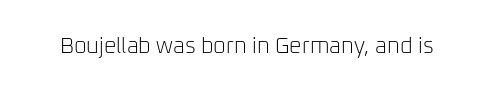
Q: Is the text bold? A: No.
Q: Is the text italic (slanted)? A: No, it is upright.
Q: Is the text underlined? A: No.
Q: Is the spacing between letters normal or unusually wide? A: Normal.
